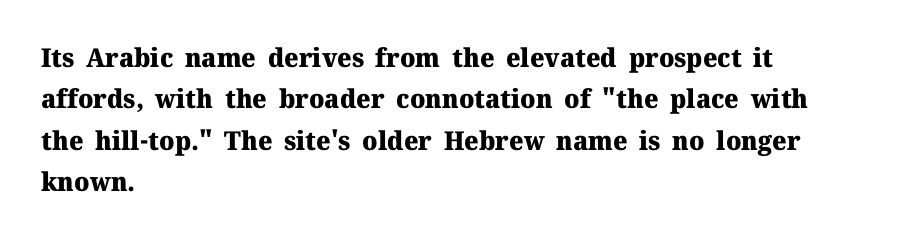
Q: Is the text bold? A: Yes.
Q: Is the text italic (slanted)? A: No, it is upright.
Q: Is the text underlined? A: No.
Q: How is the paragraph aligned? A: Left-aligned.
Q: Is the spacing between letters normal or unusually wide? A: Normal.
Q: Is the spacing between lines tight, normal or loose? A: Normal.
